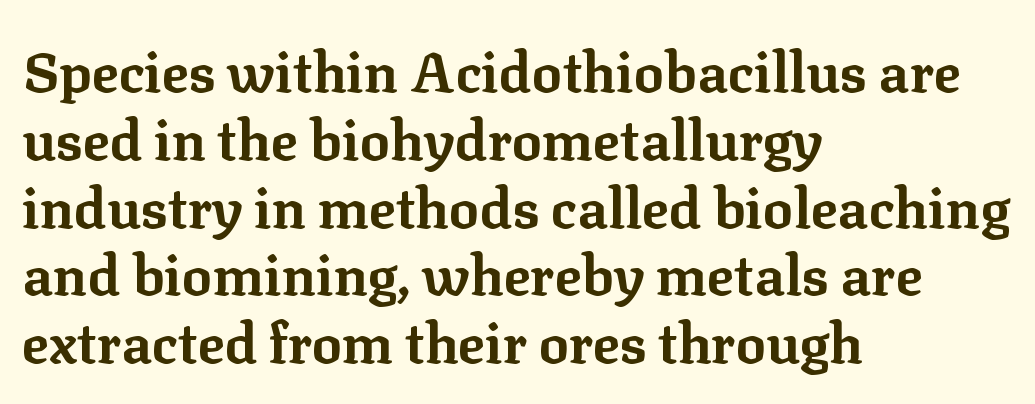
Every letter is thick-stroked: bold, no question. The area under the type is left untouched. Nothing unusual about the tracking: characters are spaced as the font intends. Varying glyph widths throughout — classic text-font behaviour. The lines in this sample share a left origin and differ only in where they stop. Characters remain perfectly vertical along every line.
